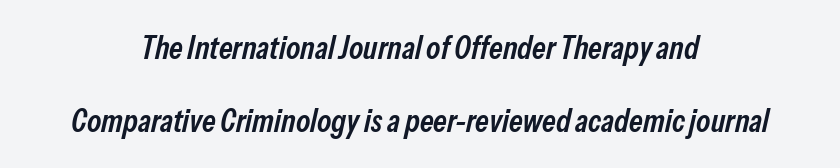
{"italic": "yes", "lean": "right", "slant_degrees": 13, "bold": "semi", "weight": "semibold", "width": "condensed", "stroke_contrast": "low", "x_height": "medium", "monospaced": "no", "underline": "no", "align": "center", "line_spacing": "loose", "line_spacing_ratio": 2.29, "letter_spacing": "normal", "letter_spacing_em": 0.0, "glyph_px": 32}
